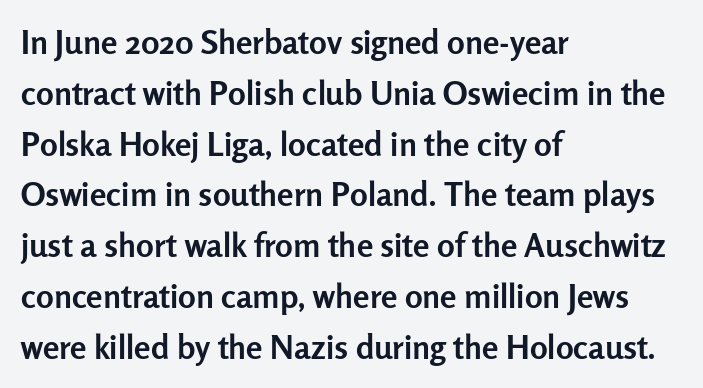
The passage is arranged the way most books set body copy — flush left. The passage shown has conventional tracking throughout. Typesetter's note: full bold, strokes at maximum text heaviness. When letters stand straight like this, we call the style roman or upright. Regarding leading, the lines here are spaced in the standard way. The passage shown is typed in a proportional face where columns would drift.
